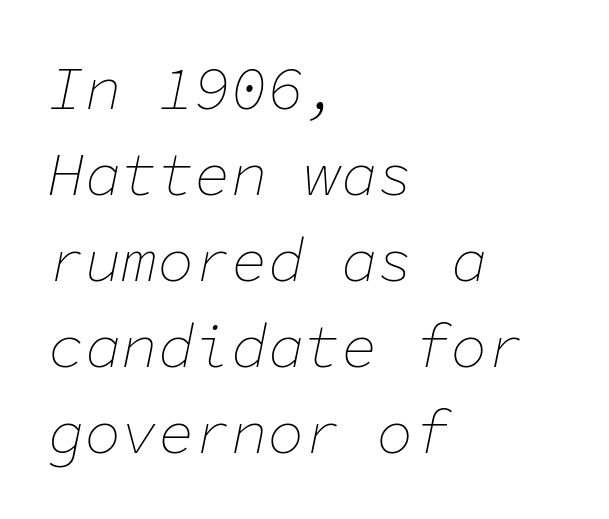
Nobody touched the tracking dial on this one. Yep, that's italic — everything's leaning. If you measured baseline to baseline, you'd find a middling distance. The space directly below the letters is spotless. A classic flush-left, rag-right setting is used for this passage.
